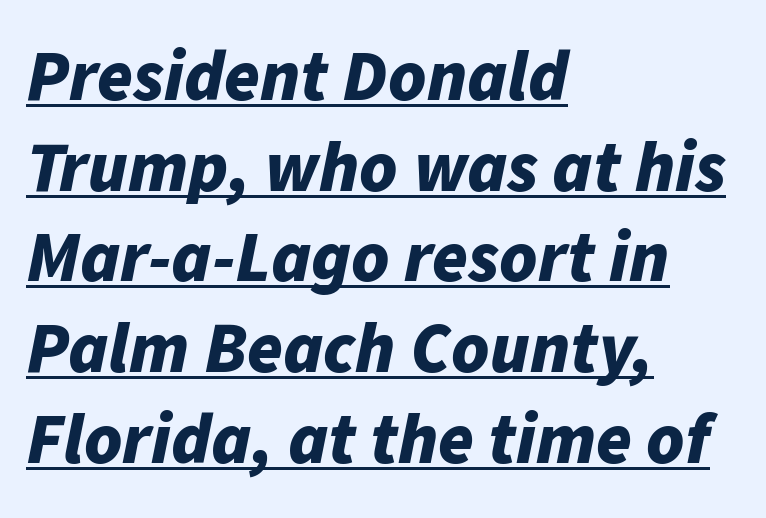
Evenly set lines give the paragraph a standard silhouette. A typesetter would call this proportional, since set widths differ per character. The rendering uses the underline text-decoration. Where is the straight margin? On the left. A typesetter would call this zero additional tracking.
